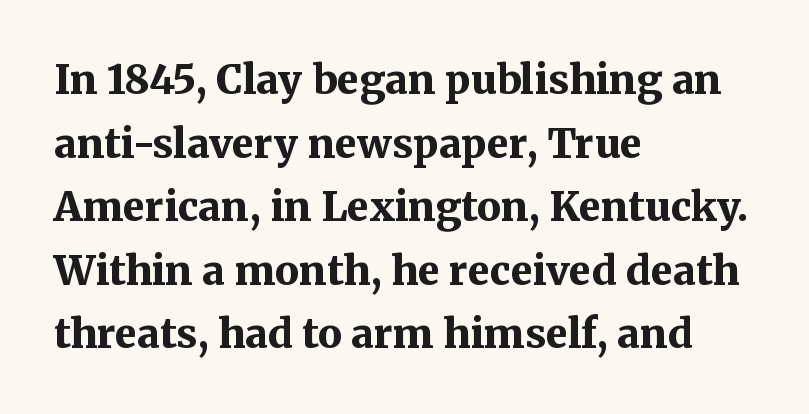
The image shows 40 px bold serif type, upright; set left-aligned, normal line spacing (1.59x), normal letter spacing, not underlined; medium stroke contrast and a medium x-height.
